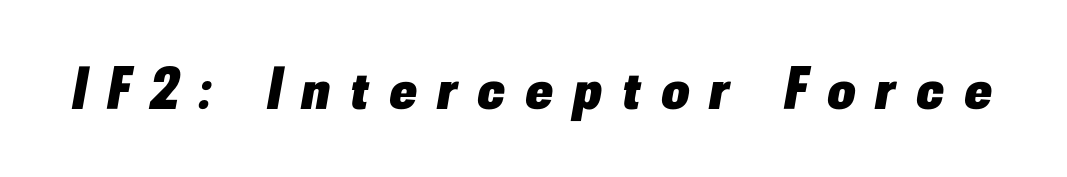
You could not count columns in this text — the font is proportionally spaced. The typography opts for an oblique posture over an upright one. Typesetter's note: full bold, strokes at maximum text heaviness. A bare baseline throughout the passage. You could only call the tracking loose — the letters float apart.
